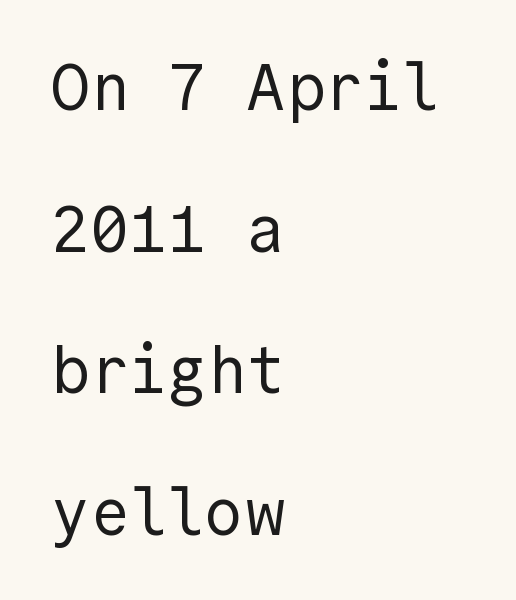
Q: Is the text bold? A: No.
Q: Is the text italic (slanted)? A: No, it is upright.
Q: Is the typeface a serif or a sans-serif typeface? A: Sans-serif.
Q: Is the text underlined? A: No.
Q: How is the paragraph aligned? A: Left-aligned.
Q: Is the spacing between letters normal or unusually wide? A: Normal.
Q: Is the spacing between lines tight, normal or loose? A: Loose.
Q: Width (condensed, normal, or wide)? A: Normal.
Q: x-height? A: Medium.
